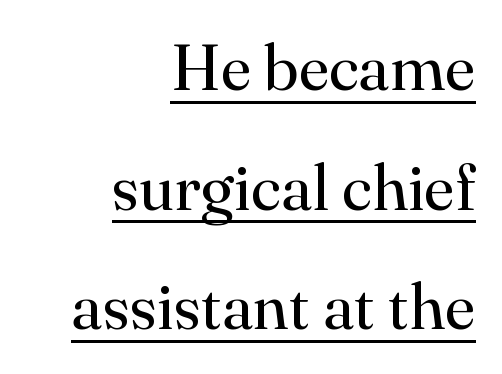
Q: Is the text bold? A: No.
Q: Is the text italic (slanted)? A: No, it is upright.
Q: Is the typeface a serif or a sans-serif typeface? A: Serif.
Q: Is the text underlined? A: Yes.
Q: How is the paragraph aligned? A: Right-aligned.
Q: Is the spacing between letters normal or unusually wide? A: Normal.
Q: Width (condensed, normal, or wide)? A: Normal.
Q: Stroke contrast? A: High.
Q: x-height? A: Small.
Q: Monospaced? A: No.
